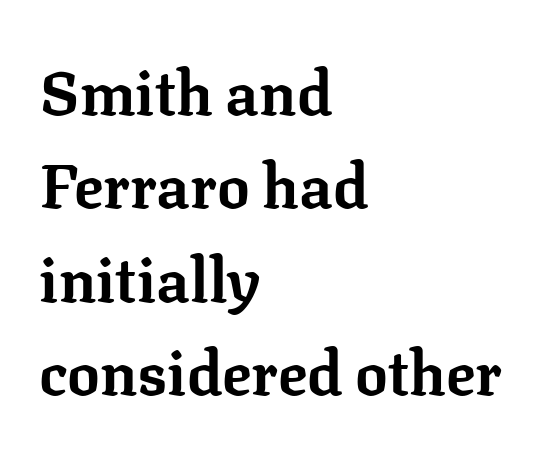
The image shows 61 px bold serif type, upright; set left-aligned, normal line spacing (1.53x), normal letter spacing, not underlined; low stroke contrast and a medium x-height.
